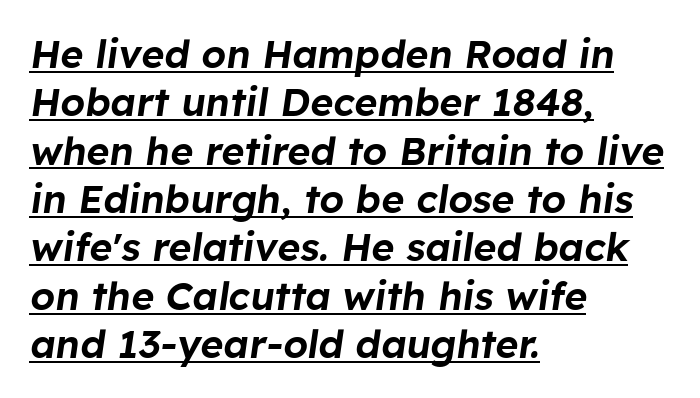
Notice how a bar underscores the lettering throughout. Tracking here is standard; glyphs follow each other at the usual distance. The text block is weighted toward the left margin, trailing off unevenly rightward. These lines were composed using italics. The face used here is proportionally spaced, like ordinary book or web type.
